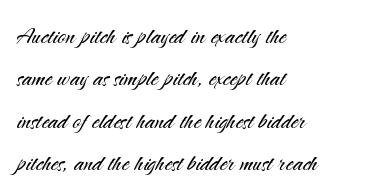
Observe the ordinary spacing: letters are neighbours, not strangers. The typesetting does not lean heavy: it is not bold. Type without underlining. Teacher's note: observe the even left margin — that is flush-left alignment. Nothing sits at the stroke ends, so this counts as sans-serif. The face used here is proportionally spaced, like ordinary book or web type.
